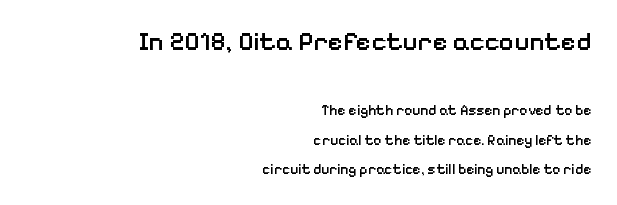
{"italic": "no", "bold": "semi", "underline": "no", "align": "right", "line_spacing": "loose", "line_spacing_ratio": 2.12, "letter_spacing": "normal", "letter_spacing_em": 0.0, "larger_block": "first", "size_ratio": 1.86, "glyph_px": 26}
